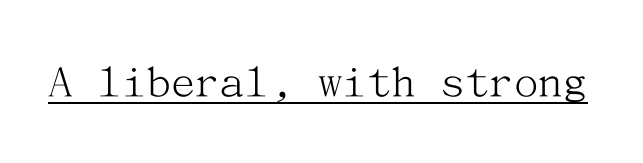
Q: Is the text bold? A: No.
Q: Is the text italic (slanted)? A: No, it is upright.
Q: Is the typeface a serif or a sans-serif typeface? A: Serif.
Q: Is the text underlined? A: Yes.
Q: Is the spacing between letters normal or unusually wide? A: Normal.
Q: Width (condensed, normal, or wide)? A: Normal.
Q: Stroke contrast? A: Medium.
Q: x-height? A: Medium.
